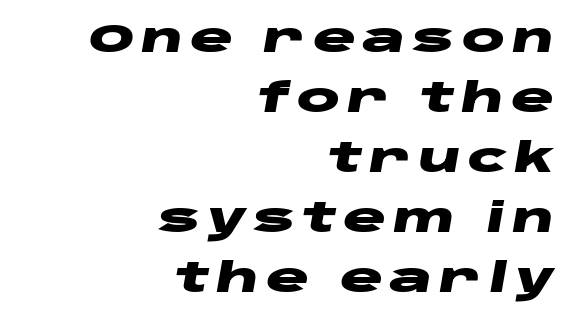
{"italic": "yes", "lean": "right", "slant_degrees": 10, "bold": "yes", "weight": "heavy", "width": "wide", "stroke_contrast": "low", "x_height": "large", "monospaced": "no", "underline": "no", "align": "right", "line_spacing": "normal", "line_spacing_ratio": 1.5, "glyph_px": 40}
